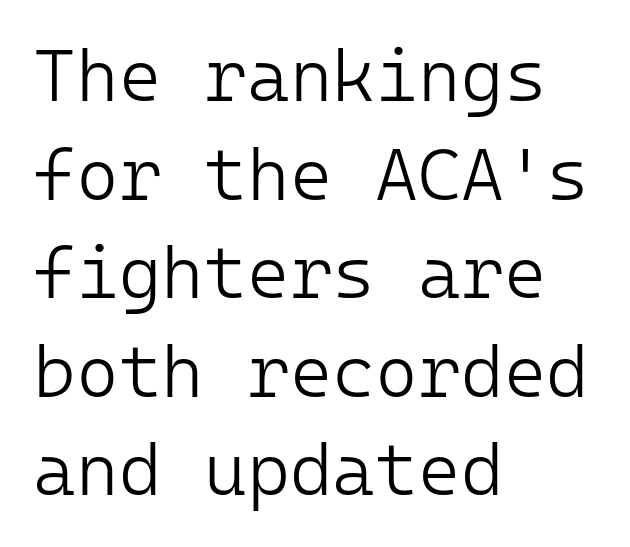
The image shows 73 px light sans-serif type, upright, monospaced; set left-aligned, normal line spacing (1.35x), normal letter spacing, not underlined; low stroke contrast and a medium x-height.
